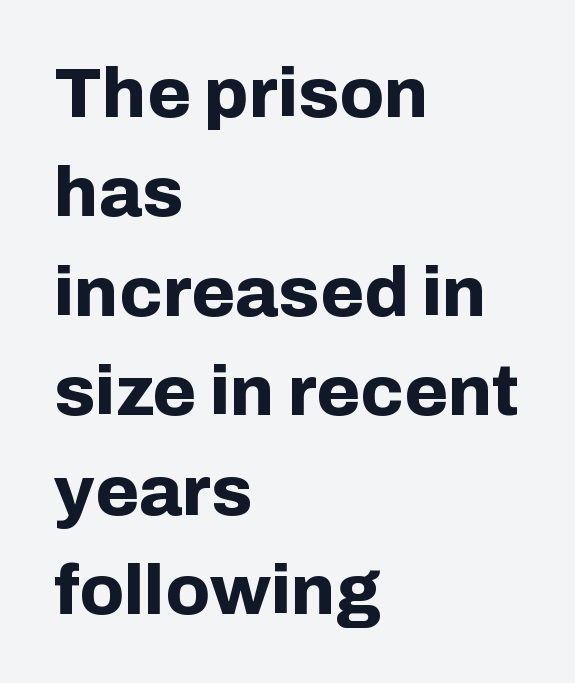
{"serif": "no", "italic": "no", "bold": "yes", "weight": "bold", "width": "normal", "stroke_contrast": "low", "x_height": "medium", "monospaced": "no", "underline": "no", "align": "left", "line_spacing": "normal", "line_spacing_ratio": 1.4, "letter_spacing": "normal", "letter_spacing_em": 0.0, "glyph_px": 71}
